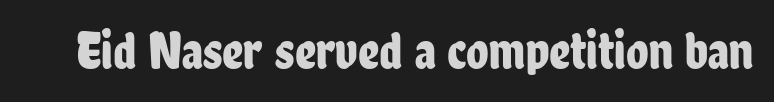
The image shows 52 px condensed sans-serif type, upright; set normal letter spacing, not underlined; low stroke contrast and a medium x-height.
